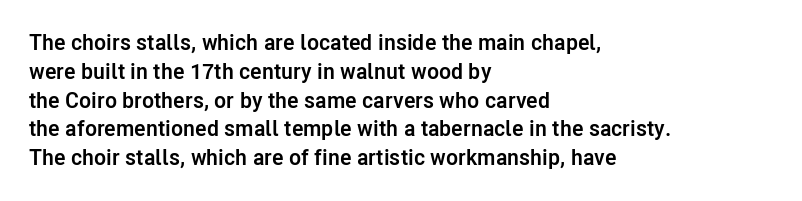
The image shows 22 px bold type, upright; set left-aligned, normal line spacing (1.31x), normal letter spacing, not underlined.
